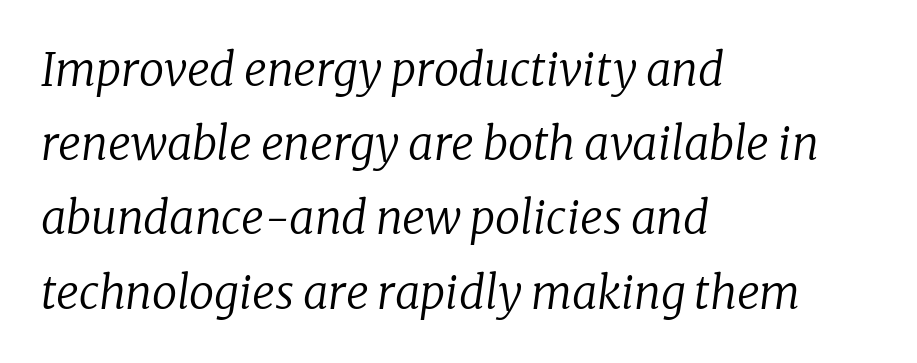
Q: Is the text bold? A: No.
Q: Is the text italic (slanted)? A: Yes, it leans right by about 8 degrees.
Q: Is the typeface a serif or a sans-serif typeface? A: Serif.
Q: Is the text underlined? A: No.
Q: How is the paragraph aligned? A: Left-aligned.
Q: Is the spacing between letters normal or unusually wide? A: Normal.
Q: Is the spacing between lines tight, normal or loose? A: Normal.
Q: Width (condensed, normal, or wide)? A: Normal.
Q: Stroke contrast? A: Low.
Q: x-height? A: Medium.
Q: Monospaced? A: No.
